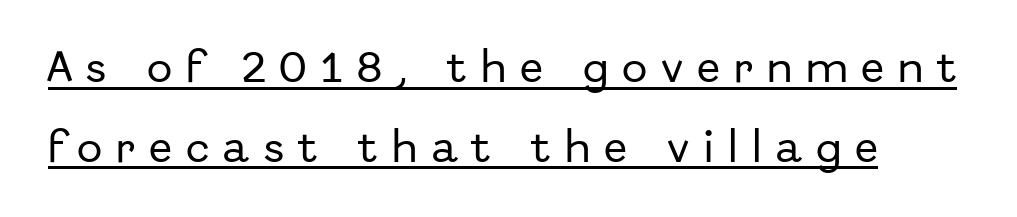
{"serif": "no", "italic": "no", "width": "normal", "stroke_contrast": "low", "x_height": "medium", "monospaced": "no", "underline": "yes", "line_spacing": "loose", "line_spacing_ratio": 2.34, "letter_spacing": "wide", "letter_spacing_em": 0.41, "glyph_px": 34}
